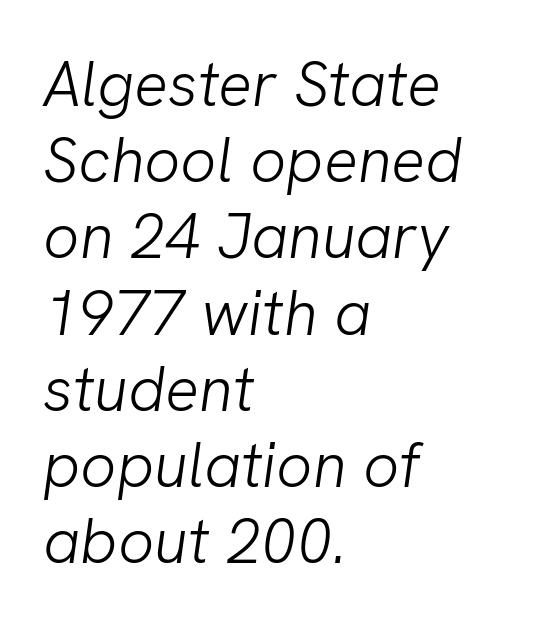
The font is comparable to plain body text, perhaps lighter. Rule under the text: the space is simply empty. Honestly, the letter spacing is just normal — you wouldn't notice it. The face used here is proportionally spaced, like ordinary book or web type. One-word summary of the alignment: left.
